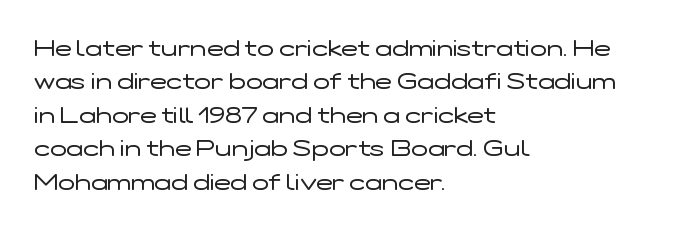
{"italic": "no", "bold": "no", "underline": "no", "align": "left", "line_spacing": "normal", "line_spacing_ratio": 1.52, "letter_spacing": "normal", "letter_spacing_em": 0.0, "glyph_px": 22}
